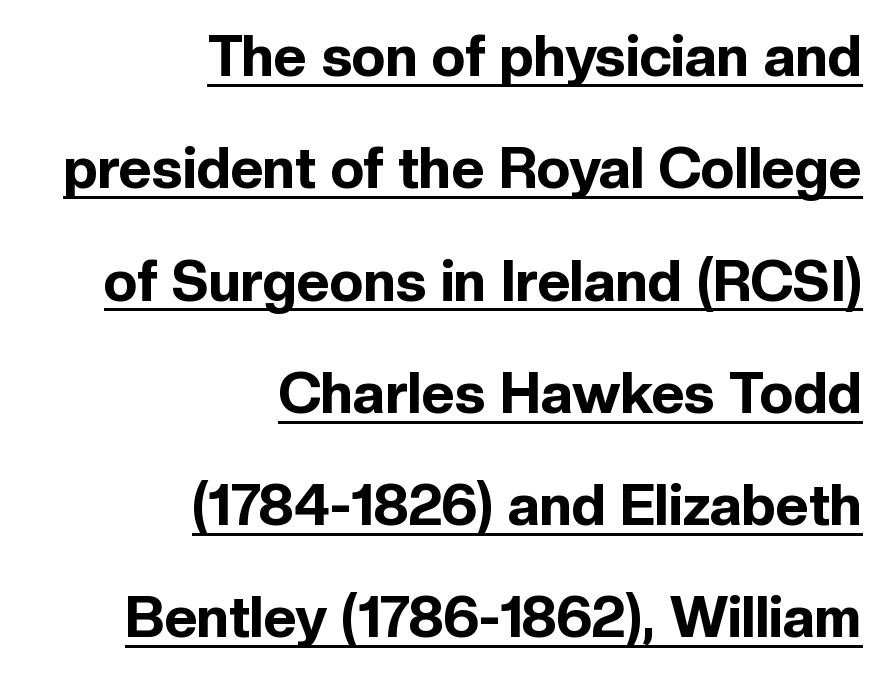
Honestly, the underline is the first thing you notice here. This rendering leaves character spacing at its baseline value. In CSS terms this would be text-align: right. In terms of posture, this sample is upright. The passage shown is typed in a proportional face where columns would drift.
